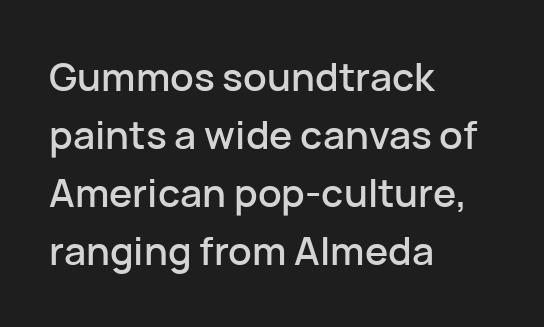
The strip under each line holds only bare page. Horizontally, the lines are justified to the leading edge only. What kind of face is this? One without serifs — a sans. The rows are spaced the way most documents space them. The type sits square on the baseline with zero lean. Letter spacing: default.
